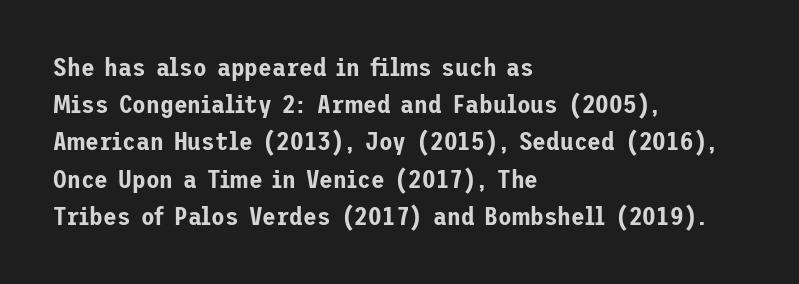
{"italic": "no", "underline": "no", "align": "left", "line_spacing": "normal", "line_spacing_ratio": 1.49, "letter_spacing": "normal", "letter_spacing_em": 0.0, "glyph_px": 25}
